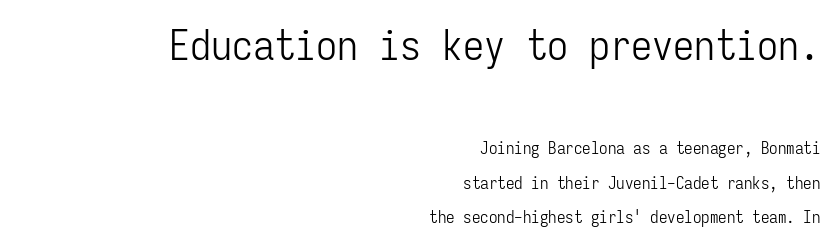
Honestly, the rows look like they've been pulled way apart. Of the two passages, the one on top uses the larger point size. Each line ends at the same right margin while the left side varies. The type family on display is of the sans-serif kind.
